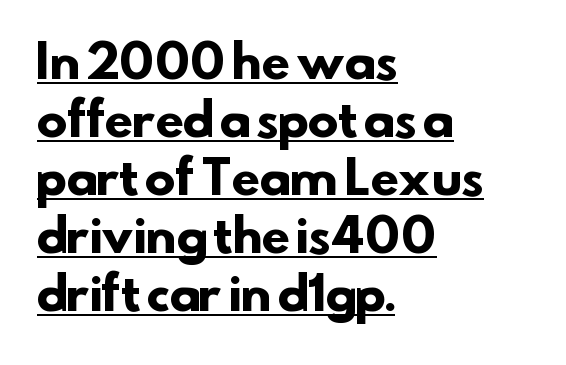
{"serif": "no", "bold": "yes", "weight": "heavy", "width": "normal", "stroke_contrast": "low", "x_height": "small", "monospaced": "no", "underline": "yes", "align": "left", "line_spacing": "normal", "line_spacing_ratio": 1.26, "letter_spacing": "normal", "letter_spacing_em": 0.0, "glyph_px": 46}
